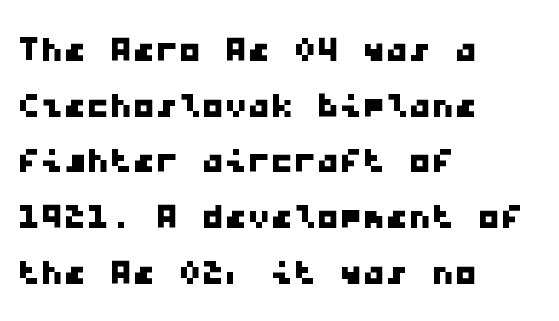
{"serif": "no", "width": "wide", "stroke_contrast": "low", "x_height": "medium", "monospaced": "yes", "underline": "no", "align": "left", "line_spacing_ratio": 1.21, "letter_spacing": "normal", "letter_spacing_em": 0.0, "glyph_px": 46}
